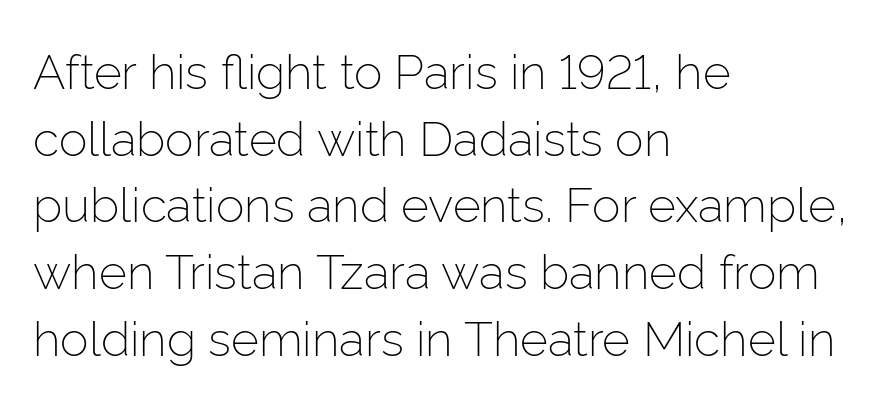
Examine the stroke ends and you'll find no serifs. Notice how the stems are strictly vertical — no italics here. The zone under the glyphs is completely vacant. The strokes are not fattened; the text isn't bold. The rendering anchors every line to the left-hand side.
